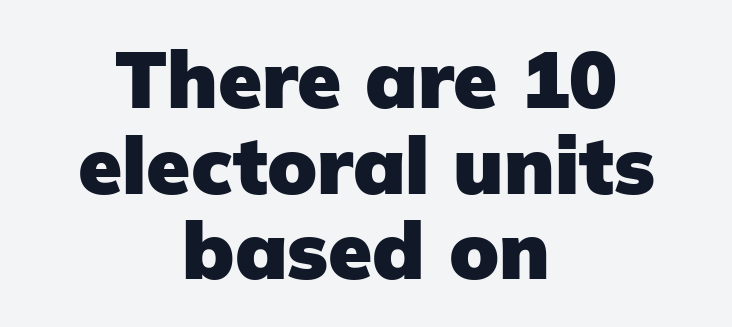
The letters advance in unequal steps, a hallmark of proportional type. The gaps between neighbouring characters are ordinary and unremarkable. Has an underline been added? It has not. This sample is center-justified, so both line endings float freely.
